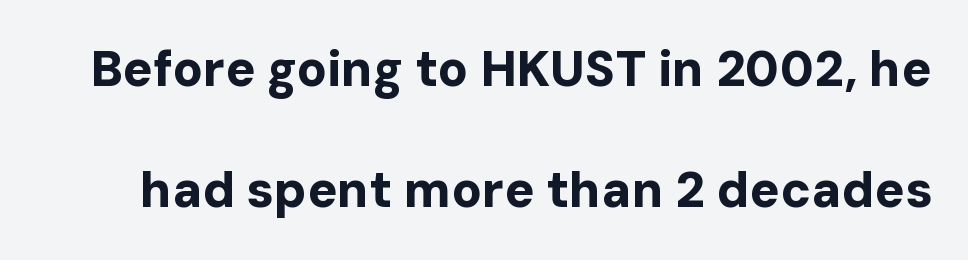
Q: Is the text bold? A: Yes.
Q: Is the text italic (slanted)? A: No, it is upright.
Q: Is the typeface a serif or a sans-serif typeface? A: Sans-serif.
Q: Is the text underlined? A: No.
Q: Is the spacing between letters normal or unusually wide? A: Normal.
Q: Is the spacing between lines tight, normal or loose? A: Loose.
Q: Width (condensed, normal, or wide)? A: Normal.
Q: Stroke contrast? A: Low.
Q: x-height? A: Medium.
Q: Monospaced? A: No.
